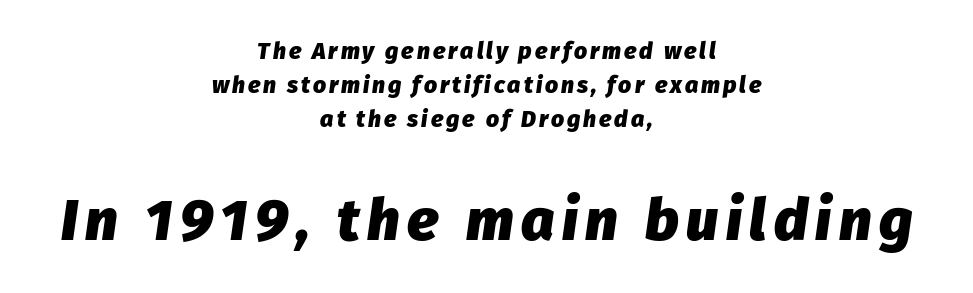
Q: Is the text bold? A: Yes.
Q: Is the text italic (slanted)? A: Yes, it leans right by about 8 degrees.
Q: Is the text underlined? A: No.
Q: How is the paragraph aligned? A: Centered.
Q: Is the spacing between lines tight, normal or loose? A: Normal.
Q: Which block of text is set in a larger size, the first (top) or the second (bottom)? A: The second (bottom) one.
Q: Width (condensed, normal, or wide)? A: Normal.
Q: Stroke contrast? A: Low.
Q: x-height? A: Medium.
Q: Monospaced? A: No.
